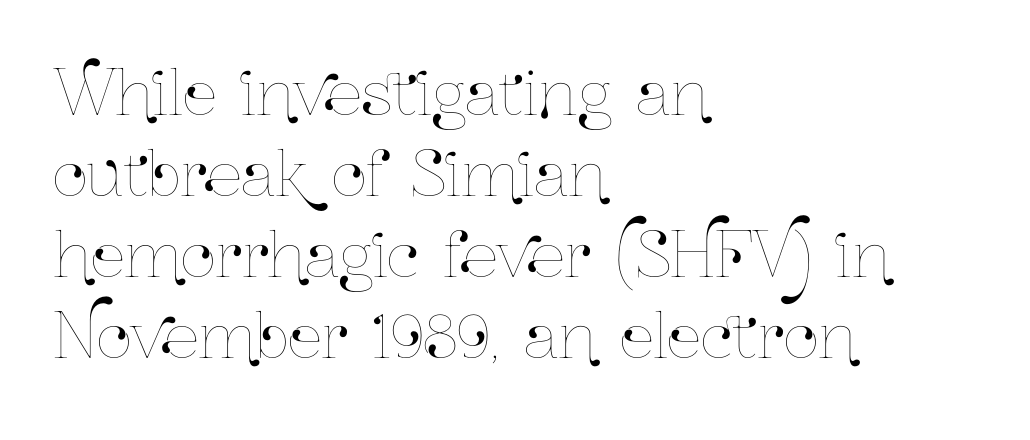
Q: Is the text italic (slanted)? A: No, it is upright.
Q: Is the text underlined? A: No.
Q: How is the paragraph aligned? A: Left-aligned.
Q: Is the spacing between letters normal or unusually wide? A: Normal.
Q: Is the spacing between lines tight, normal or loose? A: Normal.
Q: Width (condensed, normal, or wide)? A: Condensed.
Q: Stroke contrast? A: Low.
Q: x-height? A: Medium.
Q: Monospaced? A: No.
